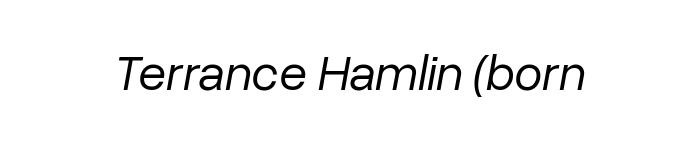
Q: Is the text bold? A: No.
Q: Is the text italic (slanted)? A: Yes, it leans right by about 10 degrees.
Q: Is the text underlined? A: No.
Q: Is the spacing between letters normal or unusually wide? A: Normal.
Q: Width (condensed, normal, or wide)? A: Normal.
Q: Stroke contrast? A: Low.
Q: x-height? A: Medium.
Q: Monospaced? A: No.
